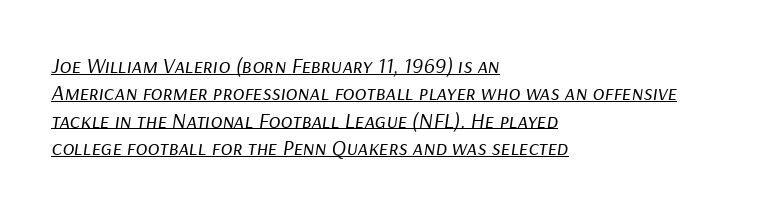
Q: Is the text bold? A: No.
Q: Is the text italic (slanted)? A: Yes, it leans right by about 9 degrees.
Q: Is the text underlined? A: Yes.
Q: How is the paragraph aligned? A: Left-aligned.
Q: Is the spacing between letters normal or unusually wide? A: Normal.
